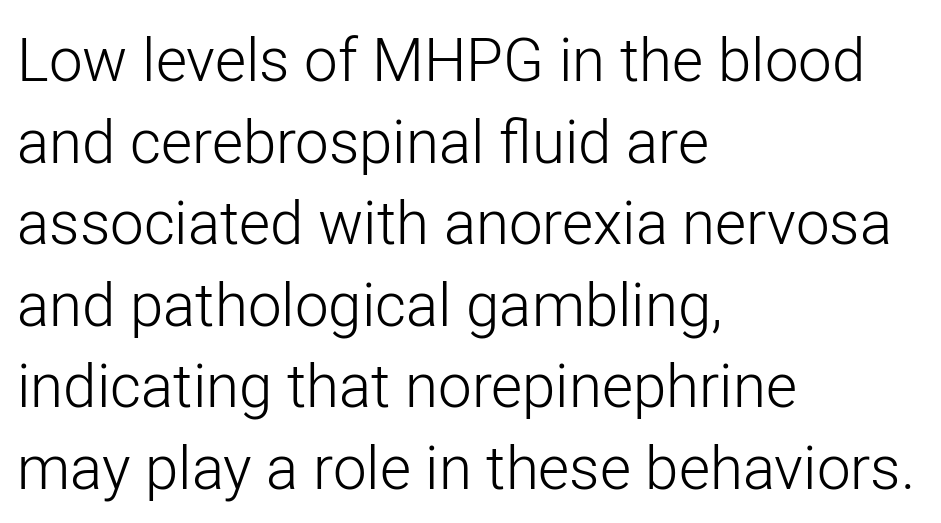
You could not count columns in this text — the font is proportionally spaced. Horizontally, the lines are justified to the leading edge only. No word sits above an underline. Normally led — the rows are evenly, conventionally spaced. Each letter's strokes conclude bluntly, with no projecting serifs. Heaviness? Minimal to ordinary, like unemphasized prose.
